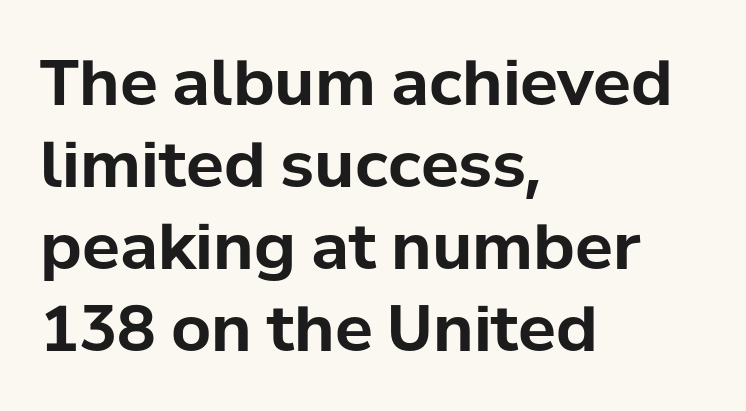
Here the designer chose a conventional face with non-uniform glyph widths. What weight is shown? A full bold with thick strokes. Teacher's note: observe the even left margin — that is flush-left alignment. Short note: letters normally spaced.
